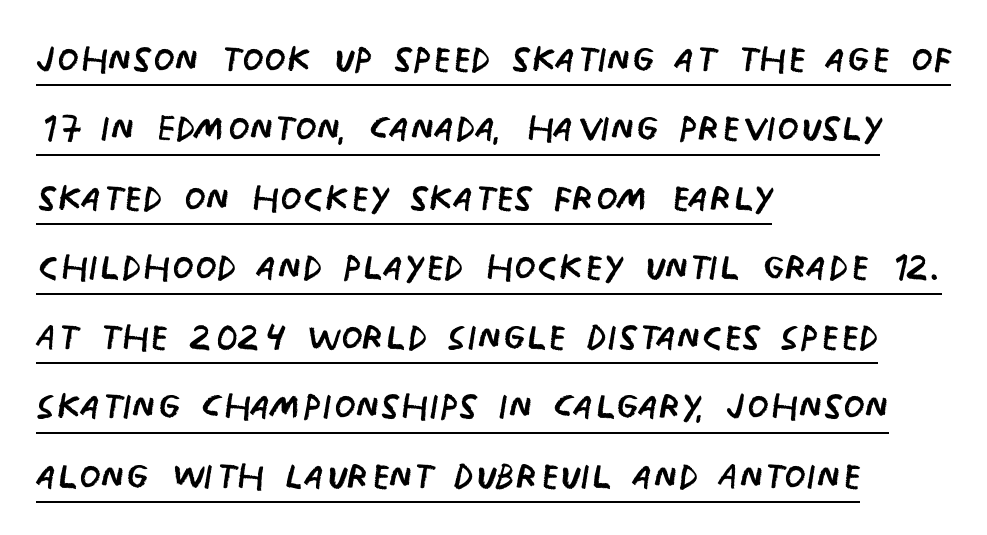
Q: Is the text bold? A: No.
Q: Is the typeface a serif or a sans-serif typeface? A: Sans-serif.
Q: Is the text underlined? A: Yes.
Q: How is the paragraph aligned? A: Left-aligned.
Q: Is the spacing between letters normal or unusually wide? A: Normal.
Q: Is the spacing between lines tight, normal or loose? A: Normal.
Q: Width (condensed, normal, or wide)? A: Condensed.
Q: Stroke contrast? A: Low.
Q: x-height? A: Large.
Q: Monospaced? A: No.
